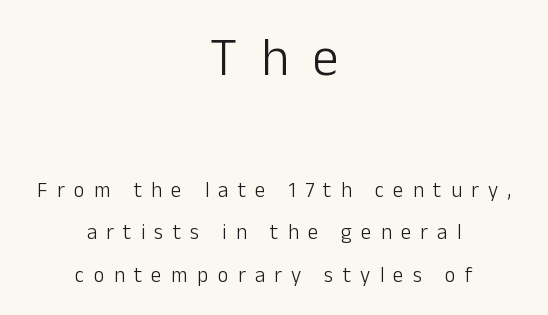
{"serif": "no", "italic": "no", "bold": "no", "weight": "light", "width": "normal", "stroke_contrast": "low", "x_height": "medium", "monospaced": "no", "underline": "no", "align": "center", "line_spacing": "loose", "line_spacing_ratio": 2.04, "letter_spacing": "wide", "letter_spacing_em": 0.44, "larger_block": "first", "size_ratio": 2.52, "glyph_px": 53}
